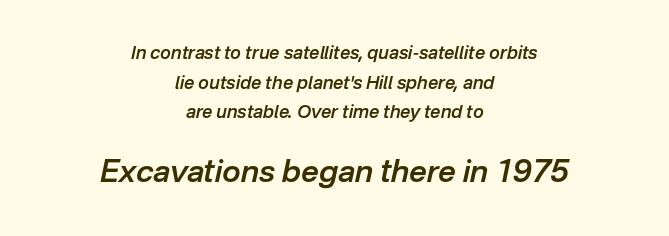
The image shows 31 px semibold type, italic (leaning right); set centered, normal line spacing (1.64x), normal letter spacing, not underlined; the second (bottom) block is 1.72x larger; low stroke contrast and a medium x-height.
